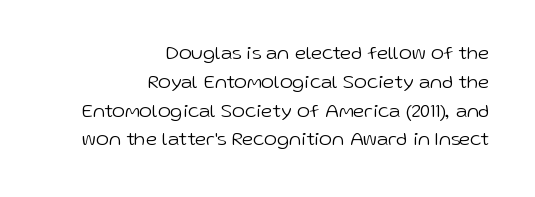
The image shows 20 px text type, upright; set right-aligned, normal line spacing (1.44x), normal letter spacing, not underlined.
